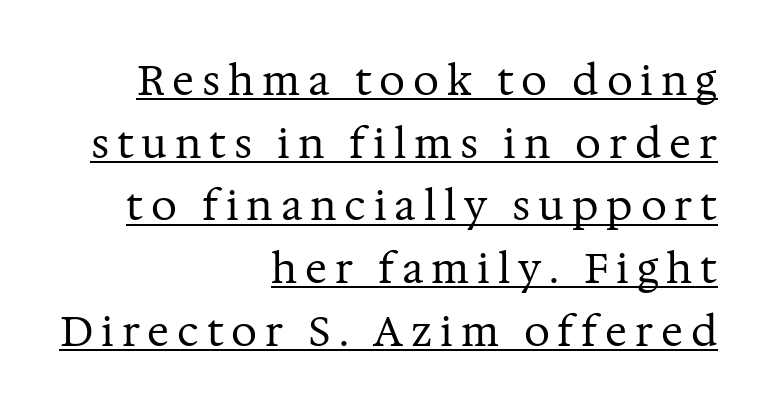
The image shows 41 px regular-weight serif type, upright; set right-aligned, normal line spacing (1.53x), underlined; medium stroke contrast and a medium x-height.
